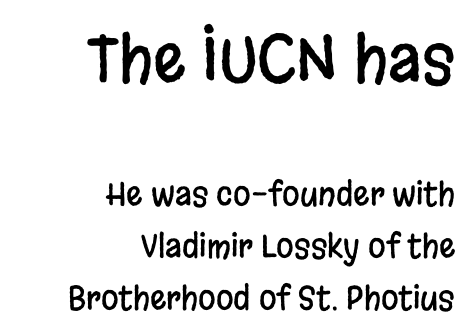
Q: Is the text italic (slanted)? A: No, it is upright.
Q: Is the typeface a serif or a sans-serif typeface? A: Sans-serif.
Q: Is the text underlined? A: No.
Q: How is the paragraph aligned? A: Right-aligned.
Q: Is the spacing between letters normal or unusually wide? A: Normal.
Q: Is the spacing between lines tight, normal or loose? A: Normal.
Q: Which block of text is set in a larger size, the first (top) or the second (bottom)? A: The first (top) one.
Q: Width (condensed, normal, or wide)? A: Condensed.
Q: Stroke contrast? A: Low.
Q: x-height? A: Large.
Q: Monospaced? A: No.
